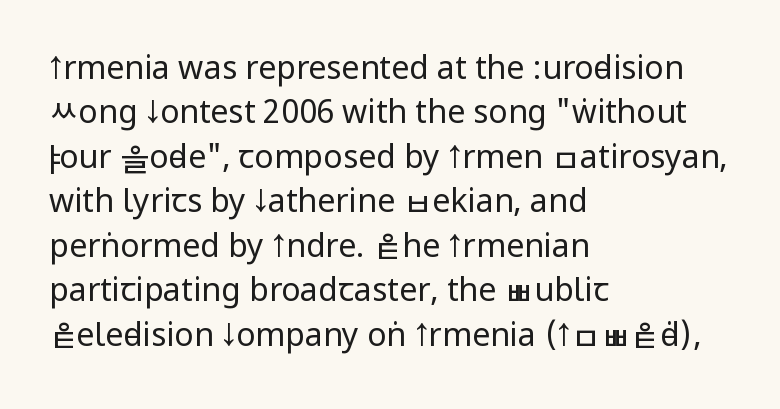
Q: Is the text bold? A: No.
Q: Is the text italic (slanted)? A: No, it is upright.
Q: Is the typeface a serif or a sans-serif typeface? A: Sans-serif.
Q: Is the text underlined? A: No.
Q: How is the paragraph aligned? A: Left-aligned.
Q: Is the spacing between letters normal or unusually wide? A: Normal.
Q: Is the spacing between lines tight, normal or loose? A: Normal.
Q: Width (condensed, normal, or wide)? A: Condensed.
Q: Stroke contrast? A: Low.
